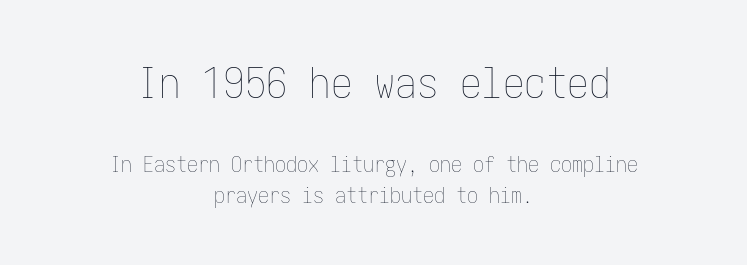
The image shows 43 px thin, condensed type, upright; set centered, normal line spacing (1.41x), normal letter spacing, not underlined; the first (top) block is 1.95x larger; low stroke contrast and a medium x-height.
